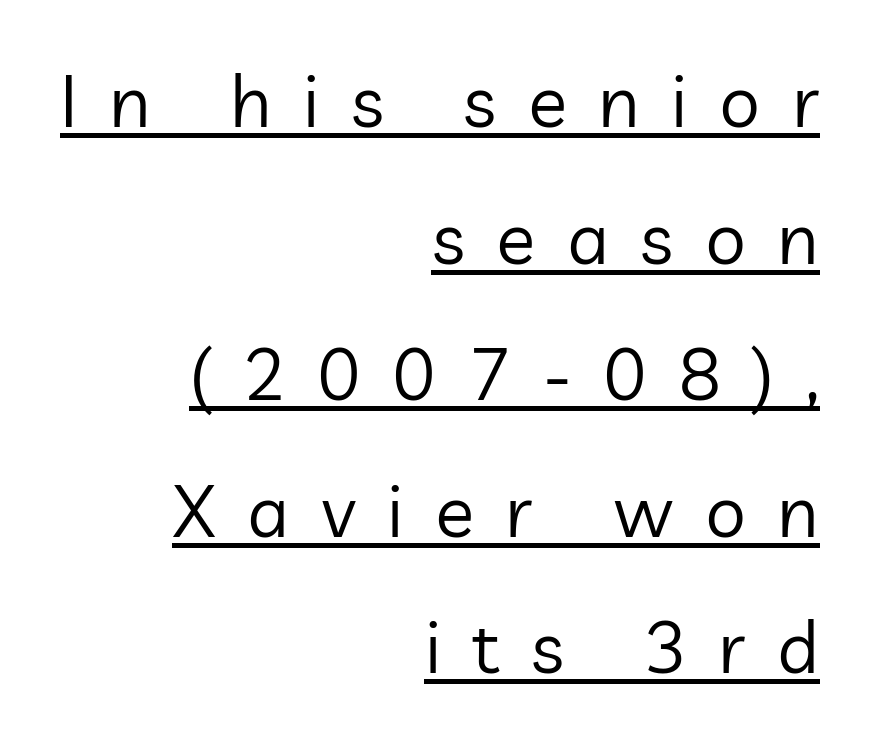
Like a heading marked for emphasis, these lines bear an underscore. Spacing between characters has been opened up far beyond the box default. Heft: none added — not bold. Varying glyph widths throughout — classic text-font behaviour. Teacher's note: observe the even right margin — that is flush-right alignment.
